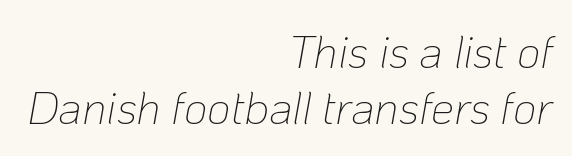
Q: Is the text bold? A: No.
Q: Is the text italic (slanted)? A: Yes, it leans right by about 10 degrees.
Q: Is the text underlined? A: No.
Q: How is the paragraph aligned? A: Right-aligned.
Q: Is the spacing between letters normal or unusually wide? A: Normal.
Q: Width (condensed, normal, or wide)? A: Normal.
Q: Stroke contrast? A: Low.
Q: x-height? A: Medium.
Q: Monospaced? A: No.
